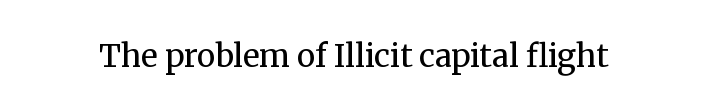
The font sits on the lighter half of the weight spectrum, regular included. Glance below the letters and you will spot only blank space. The type family on display is of the serif kind. A typesetter would call this proportional, since set widths differ per character.
